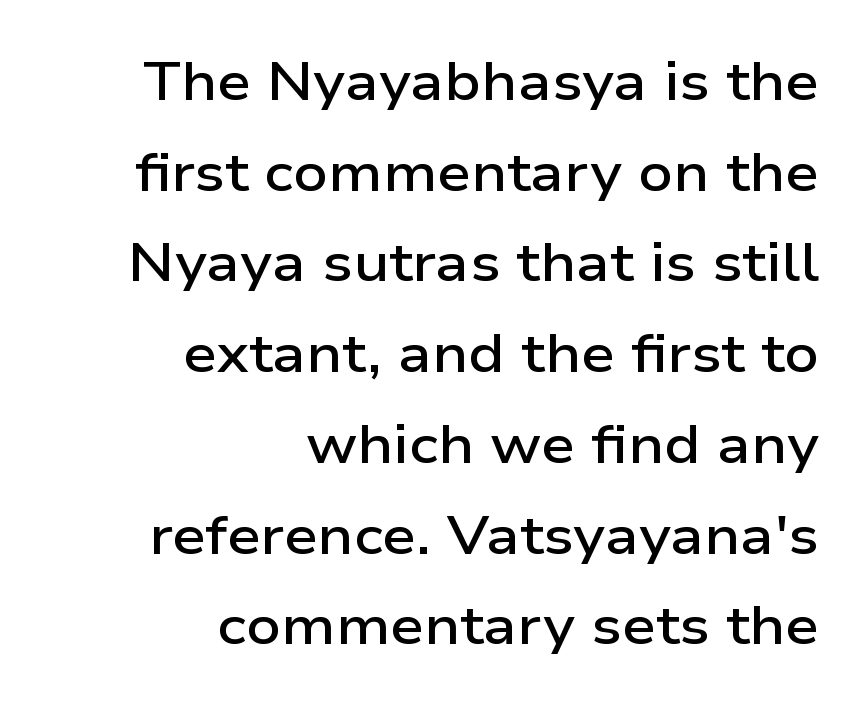
{"serif": "no", "italic": "no", "bold": "semi", "weight": "semibold", "width": "wide", "stroke_contrast": "low", "x_height": "medium", "monospaced": "no", "underline": "no", "align": "right", "line_spacing": "normal", "line_spacing_ratio": 1.68, "letter_spacing": "normal", "letter_spacing_em": 0.0, "glyph_px": 54}
